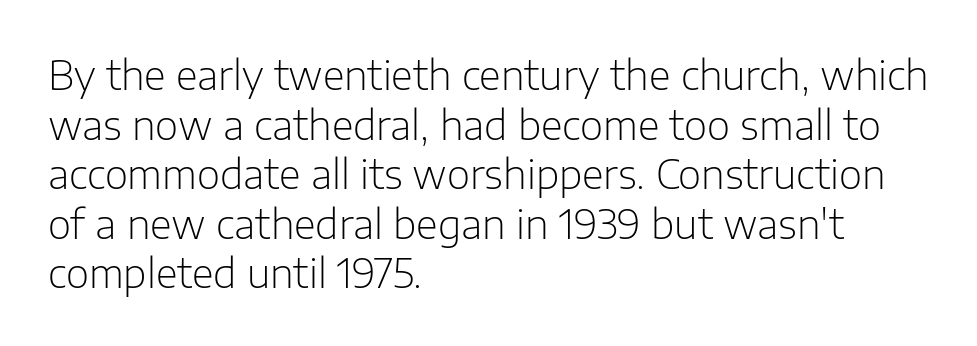
{"serif": "no", "italic": "no", "bold": "no", "weight": "light", "width": "normal", "stroke_contrast": "low", "x_height": "medium", "monospaced": "no", "underline": "no", "align": "left", "line_spacing_ratio": 1.24, "letter_spacing": "normal", "letter_spacing_em": 0.0, "glyph_px": 40}
